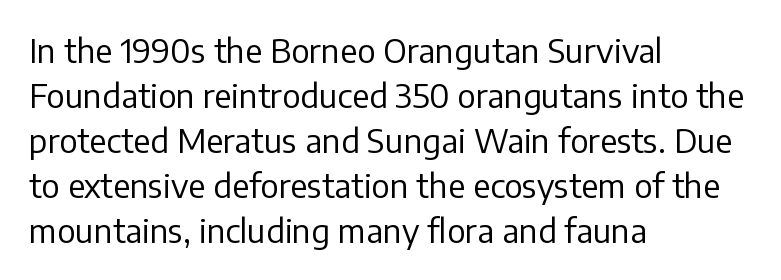
The image shows 33 px regular-weight sans-serif type, upright; set left-aligned, normal line spacing (1.36x), normal letter spacing, not underlined; low stroke contrast and a medium x-height.
